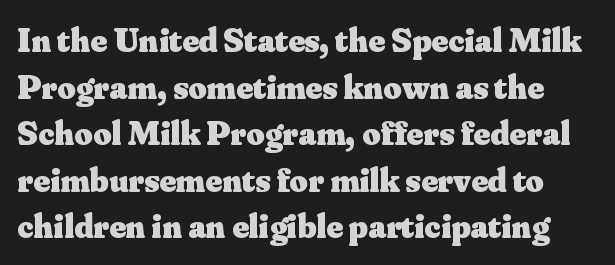
{"serif": "yes", "italic": "no", "bold": "yes", "weight": "heavy", "width": "normal", "stroke_contrast": "medium", "x_height": "small", "monospaced": "no", "underline": "no", "line_spacing": "normal", "line_spacing_ratio": 1.33, "letter_spacing": "normal", "letter_spacing_em": 0.0, "glyph_px": 35}
